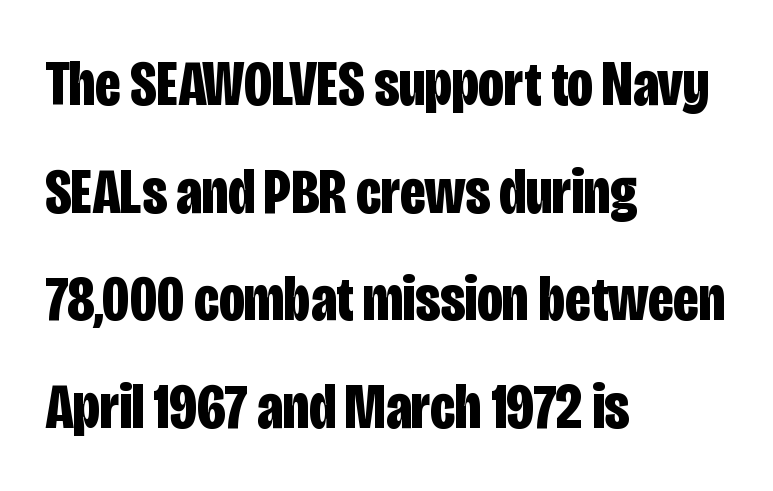
{"serif": "no", "italic": "no", "bold": "yes", "weight": "bold", "width": "condensed", "stroke_contrast": "low", "x_height": "large", "monospaced": "no", "underline": "no", "align": "left", "line_spacing": "normal", "line_spacing_ratio": 1.68, "letter_spacing": "normal", "letter_spacing_em": 0.0, "glyph_px": 64}
